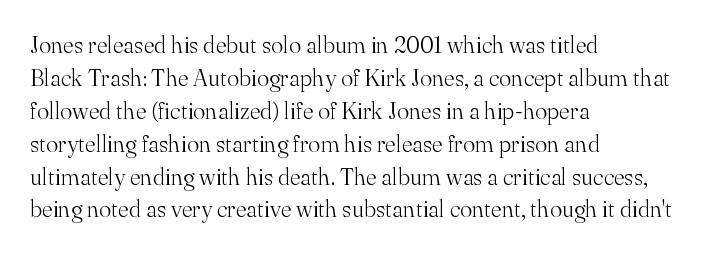
{"italic": "no", "bold": "no", "underline": "no", "align": "left", "line_spacing": "normal", "line_spacing_ratio": 1.43, "letter_spacing": "normal", "letter_spacing_em": 0.0, "glyph_px": 23}
